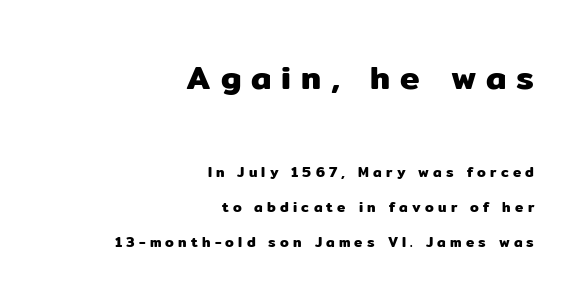
The image shows 33 px sans-serif type, upright; set right-aligned, loose line spacing (2.5x), unusually wide letter spacing (+0.3 em), not underlined; the first (top) block is 2.36x larger; low stroke contrast and a medium x-height.
